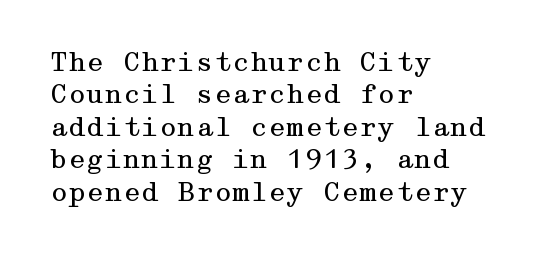
Line spacing here is normal. Nobody touched the tracking dial on this one. Quick note: underline off. Designer's note — italics off, roman on. The lines are quadded left.
